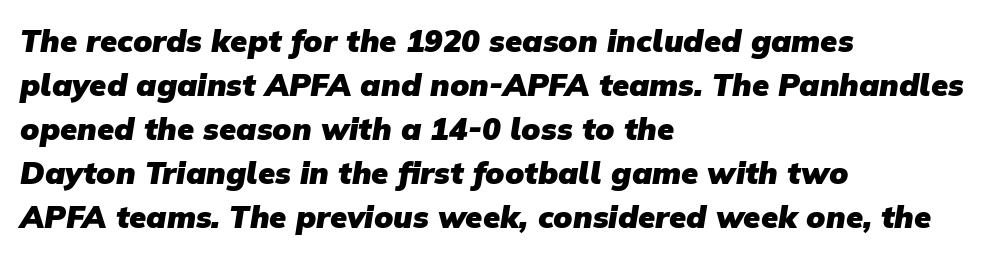
The image shows 31 px heavy sans-serif type; set left-aligned, normal line spacing (1.42x), normal letter spacing, not underlined; low stroke contrast and a medium x-height.
